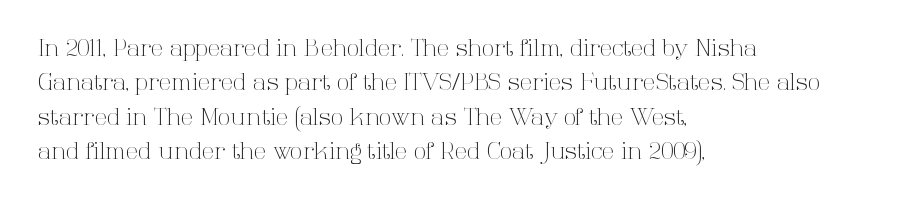
Q: Is the text bold? A: No.
Q: Is the text italic (slanted)? A: No, it is upright.
Q: Is the text underlined? A: No.
Q: How is the paragraph aligned? A: Left-aligned.
Q: Is the spacing between letters normal or unusually wide? A: Normal.
Q: Is the spacing between lines tight, normal or loose? A: Normal.
